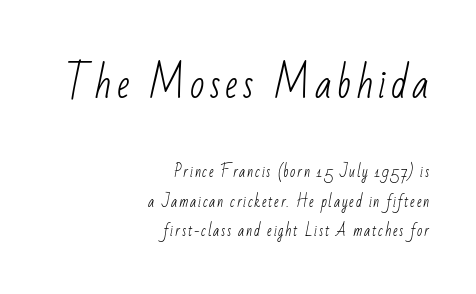
Heaviness? Minimal to ordinary, like unemphasized prose. What kind of face is this? One without serifs — a sans. These lines are rendered in a variable-pitch font. The paragraph shown leans on its right margin. Glance below the letters and you will spot only blank space.
